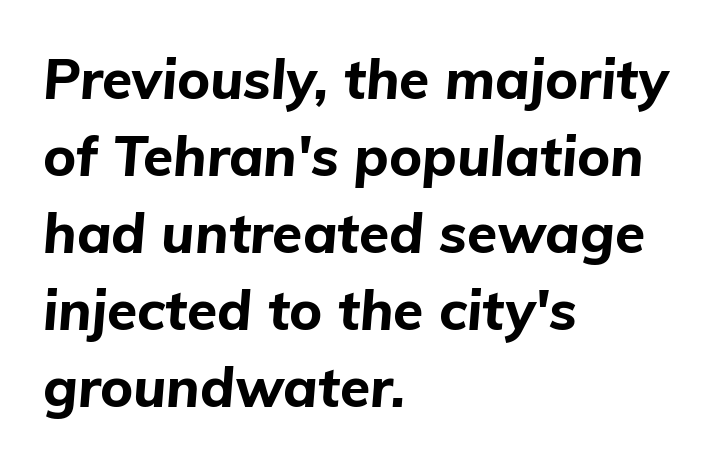
{"italic": "yes", "lean": "right", "slant_degrees": 5, "bold": "yes", "weight": "bold", "width": "normal", "stroke_contrast": "low", "x_height": "medium", "monospaced": "no", "underline": "no", "align": "left", "line_spacing": "normal", "line_spacing_ratio": 1.4, "letter_spacing": "normal", "letter_spacing_em": 0.0, "glyph_px": 55}
